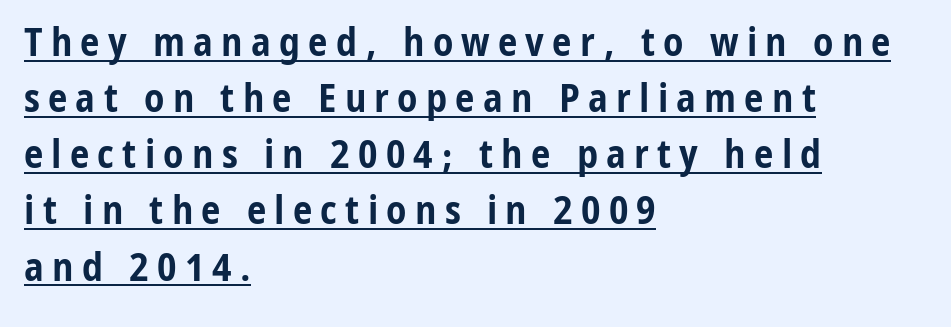
{"serif": "no", "italic": "no", "bold": "yes", "weight": "bold", "width": "condensed", "stroke_contrast": "low", "x_height": "medium", "monospaced": "no", "underline": "yes", "align": "left", "line_spacing": "normal", "line_spacing_ratio": 1.44, "letter_spacing": "wide", "letter_spacing_em": 0.21, "glyph_px": 39}
